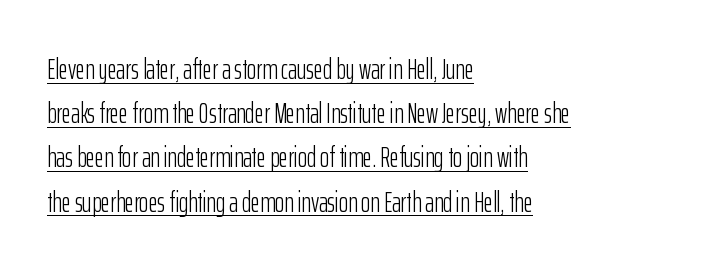
A typesetter would mark this as roman, not italic. A sans-serif font was chosen for this passage. This rendering leaves character spacing at its baseline value. Each letter keeps its own natural width here, so spacing adapts to shape. Has an underline been added? It has. These lines are set flush left with a ragged right edge.
